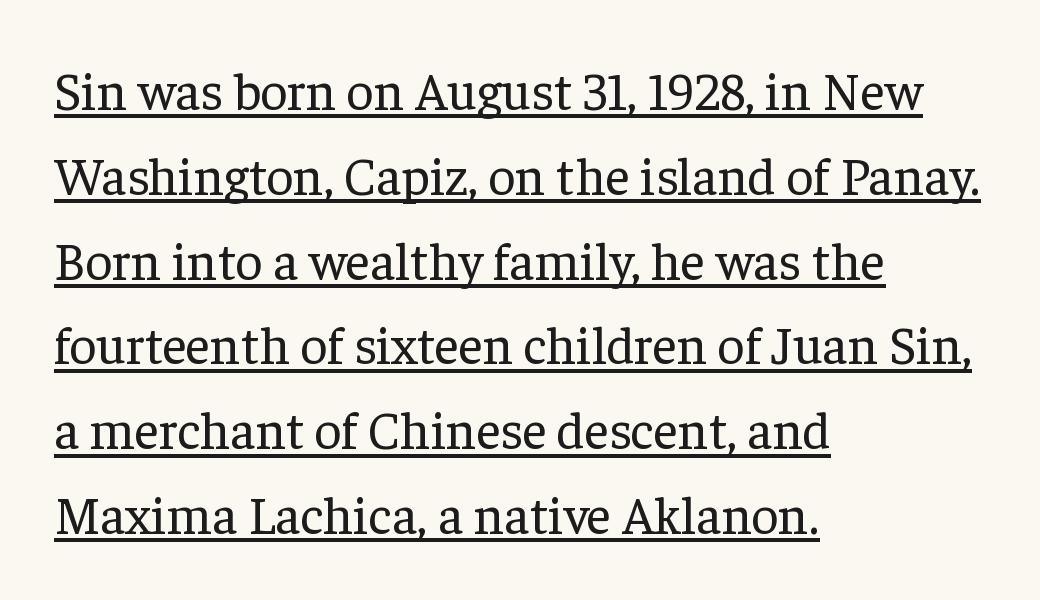
{"serif": "yes", "italic": "no", "bold": "no", "weight": "regular", "width": "normal", "stroke_contrast": "low", "x_height": "medium", "monospaced": "no", "underline": "yes", "align": "left", "line_spacing": "normal", "line_spacing_ratio": 1.6, "letter_spacing": "normal", "letter_spacing_em": 0.0, "glyph_px": 53}
